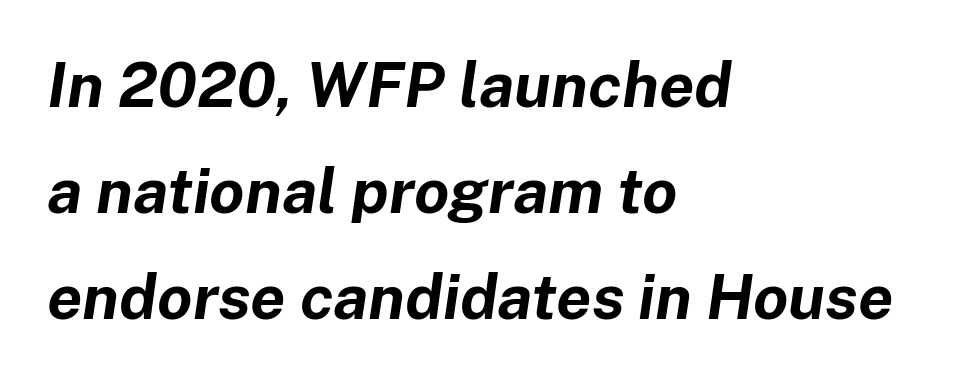
{"italic": "yes", "lean": "right", "slant_degrees": 8, "bold": "yes", "weight": "bold", "width": "normal", "stroke_contrast": "low", "x_height": "medium", "monospaced": "no", "underline": "no", "align": "left", "line_spacing": "normal", "line_spacing_ratio": 1.68, "letter_spacing": "normal", "letter_spacing_em": 0.0, "glyph_px": 63}
